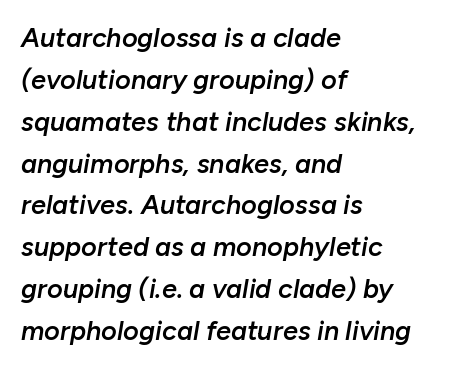
The image shows 27 px text type, italic (leaning right); set left-aligned, normal line spacing (1.55x), normal letter spacing, not underlined.
